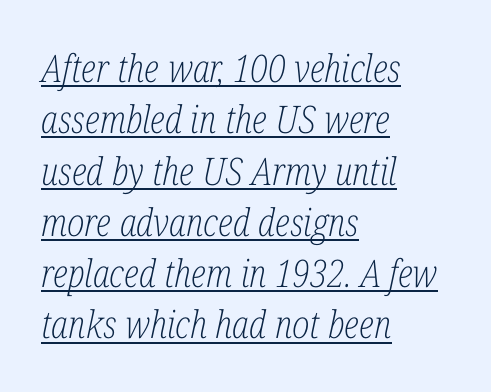
Here the designer chose a conventional face with non-uniform glyph widths. Students, observe: this is what conventionally led text looks like. Check where the strokes stop: tiny serifs finish them off. The font is comparable to plain body text, perhaps lighter.
